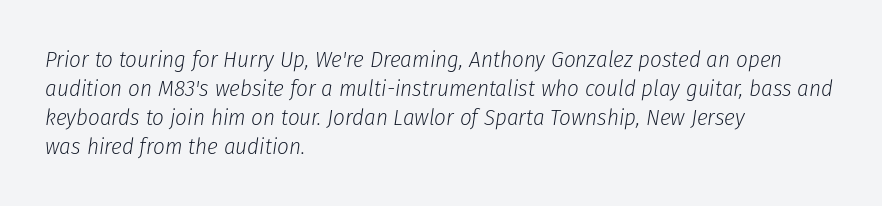
The rendering uses a moderate line-height, typical for paragraphs. The face used here has a pronounced slope to its letters. The type is set solid horizontally, with unmodified tracking. Vertical stems look standard width or narrower in stroke.
